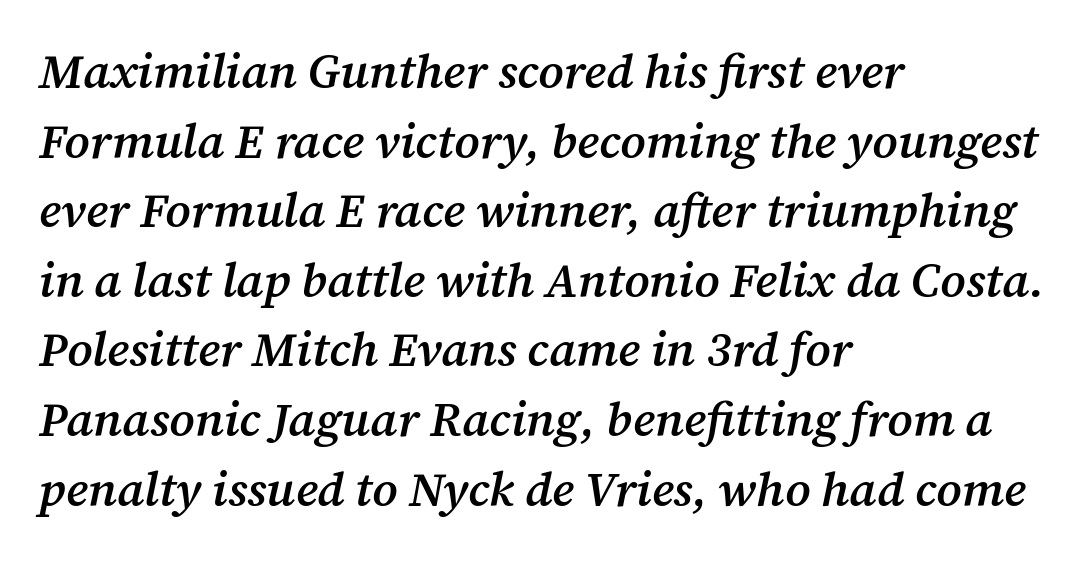
Q: Is the text bold? A: Semi-bold.
Q: Is the text italic (slanted)? A: Yes, it leans right by about 12 degrees.
Q: Is the typeface a serif or a sans-serif typeface? A: Serif.
Q: Is the text underlined? A: No.
Q: How is the paragraph aligned? A: Left-aligned.
Q: Is the spacing between letters normal or unusually wide? A: Normal.
Q: Is the spacing between lines tight, normal or loose? A: Normal.
Q: Width (condensed, normal, or wide)? A: Normal.
Q: Stroke contrast? A: Medium.
Q: x-height? A: Medium.
Q: Monospaced? A: No.
